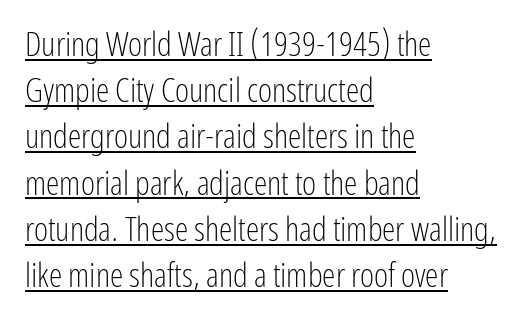
{"serif": "no", "italic": "no", "bold": "no", "weight": "light", "width": "condensed", "stroke_contrast": "low", "x_height": "medium", "monospaced": "no", "underline": "yes", "align": "left", "line_spacing": "normal", "line_spacing_ratio": 1.36, "letter_spacing": "normal", "letter_spacing_em": 0.0, "glyph_px": 34}
